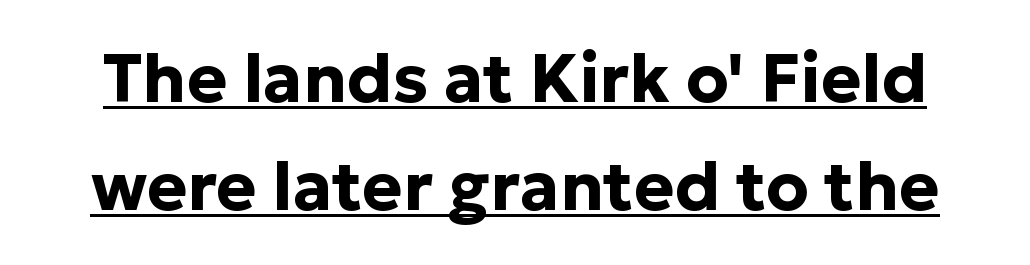
Proportional: the letters do not fall into vertical columns. Reading down the column, the eye jumps a familiar distance to each next line. The sample's only ornament is a line tracing under the words. Vertical strokes here are truly vertical. Grotesque or geometric, the face here clearly has no serifs.
